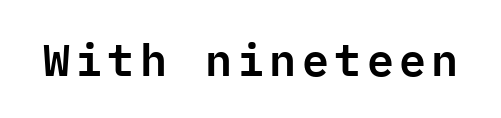
The image shows 45 px sans-serif type, upright, monospaced; set not underlined; low stroke contrast and a medium x-height.
